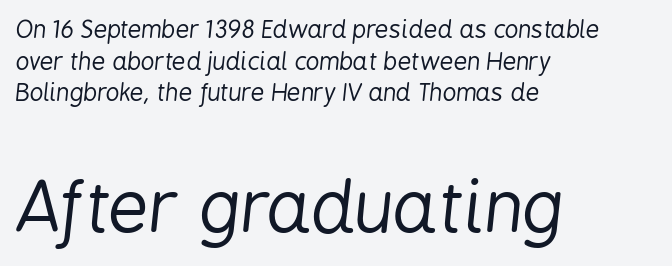
Q: Is the text bold? A: No.
Q: Is the text italic (slanted)? A: Yes, it leans right by about 6 degrees.
Q: Is the text underlined? A: No.
Q: How is the paragraph aligned? A: Left-aligned.
Q: Is the spacing between letters normal or unusually wide? A: Normal.
Q: Is the spacing between lines tight, normal or loose? A: Normal.
Q: Which block of text is set in a larger size, the first (top) or the second (bottom)? A: The second (bottom) one.
Q: Width (condensed, normal, or wide)? A: Condensed.
Q: Stroke contrast? A: Low.
Q: x-height? A: Medium.
Q: Monospaced? A: No.
